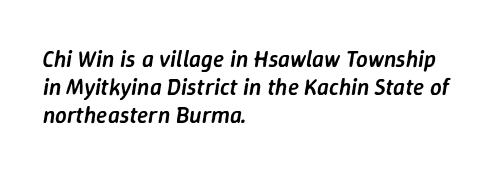
{"italic": "yes", "lean": "right", "slant_degrees": 9, "bold": "semi", "underline": "no", "align": "left", "line_spacing_ratio": 1.21, "letter_spacing": "normal", "letter_spacing_em": 0.0, "glyph_px": 23}
